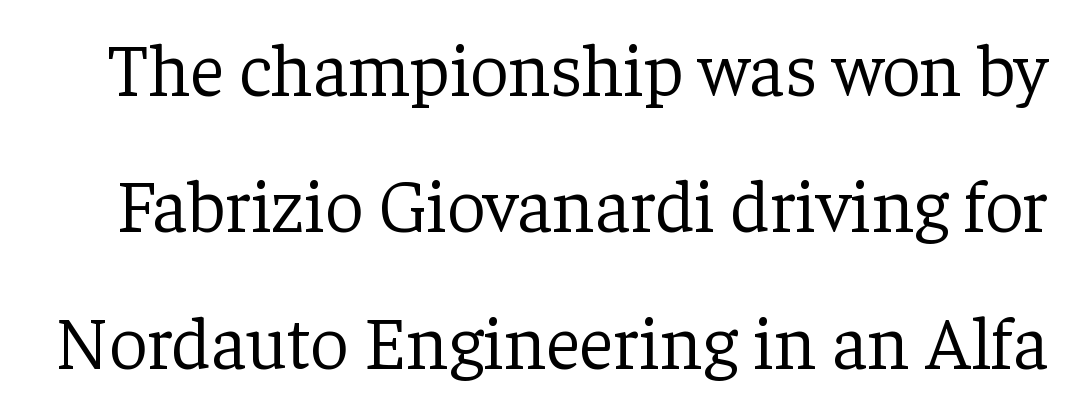
Check under the words: just untouched page. The line texture is even and compact thanks to regular tracking. The rendering shows small feet on the letterforms — a serif design. Stroke mass is kept to a normal reading level or below. Is this a fixed-width face? No — the glyphs have proportional, varying widths. No italicization has been applied; the sample stays upright.
